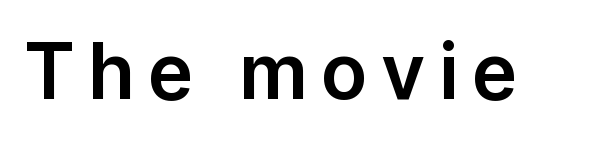
Notice how the stems are strictly vertical — no italics here. The face used here is proportionally spaced, like ordinary book or web type. Note: no serifs on the glyphs. Glance below the letters and you will spot only blank space.
